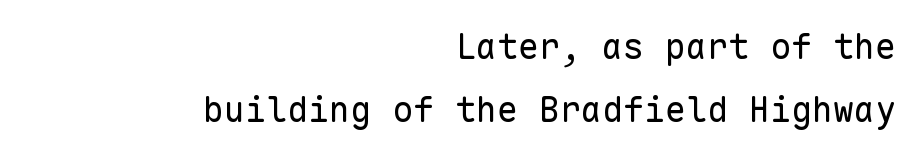
{"serif": "no", "italic": "no", "bold": "no", "weight": "regular", "width": "normal", "stroke_contrast": "low", "x_height": "medium", "monospaced": "yes", "underline": "no", "align": "right", "line_spacing_ratio": 1.81, "letter_spacing": "normal", "letter_spacing_em": 0.0, "glyph_px": 35}
